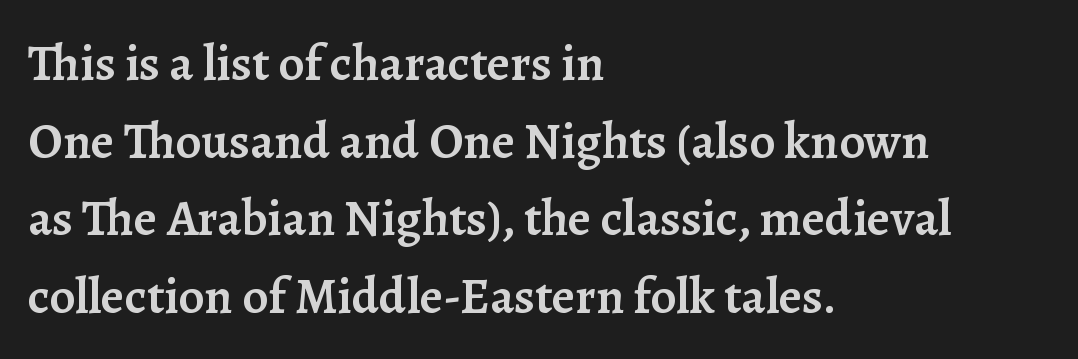
The image shows 51 px semibold serif type, upright; set left-aligned, normal line spacing (1.52x), normal letter spacing, not underlined; low stroke contrast and a medium x-height.
